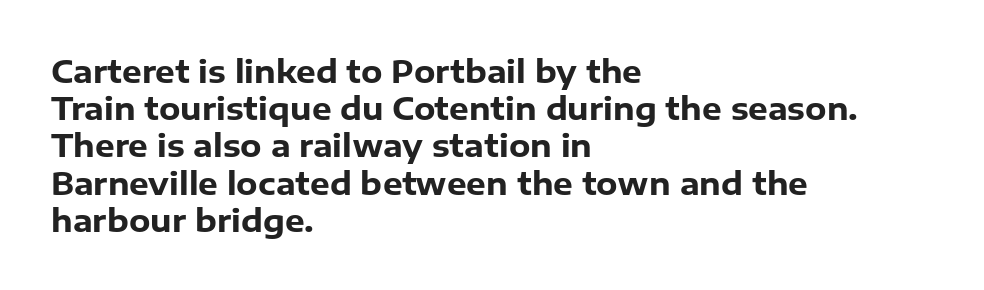
{"serif": "no", "italic": "no", "bold": "yes", "weight": "heavy", "width": "normal", "stroke_contrast": "low", "x_height": "medium", "monospaced": "no", "underline": "no", "align": "left", "line_spacing_ratio": 1.2, "letter_spacing": "normal", "letter_spacing_em": 0.0, "glyph_px": 31}
